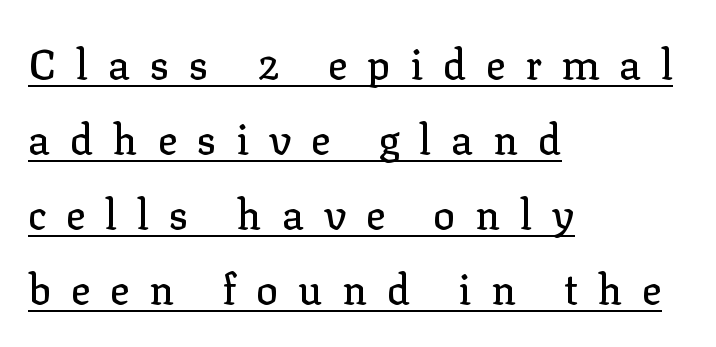
Ordinary non-slanted type is in use. Think of a printed novel: that variable character pitch is what you see here. Examine the stroke ends and you'll spot serifs. These lines stack with their left ends in a neat column. Words appear elongated and porous because spacing is wide. The passage shown is underscored from start to finish.
